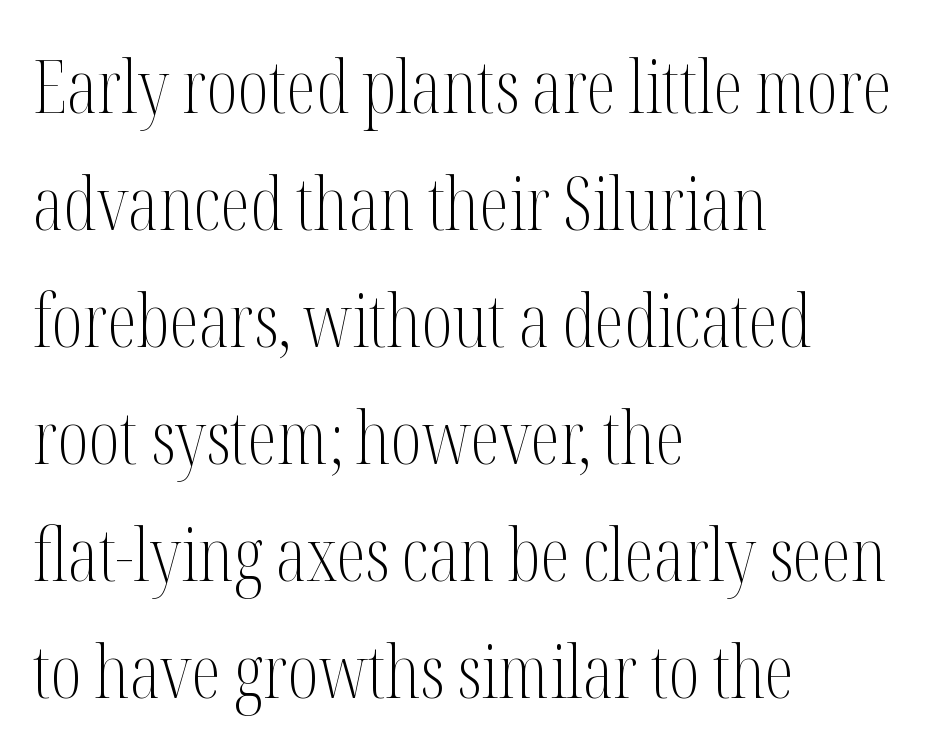
{"serif": "yes", "italic": "no", "bold": "no", "weight": "light", "width": "condensed", "stroke_contrast": "medium", "x_height": "medium", "monospaced": "no", "underline": "no", "align": "left", "line_spacing": "normal", "line_spacing_ratio": 1.58, "letter_spacing": "normal", "letter_spacing_em": 0.0, "glyph_px": 74}
